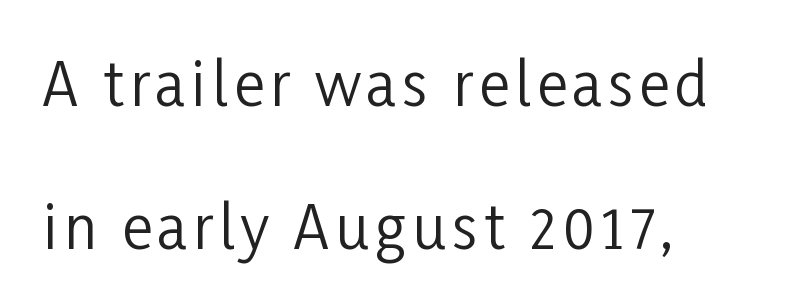
A typesetter would label this face a sans. Heft: none added — not bold. Beneath every word, the page is bare. Visually the block forms a straight wall on the left and a jagged coastline on the right. Does the lettering tilt? It doesn't — this is upright.
